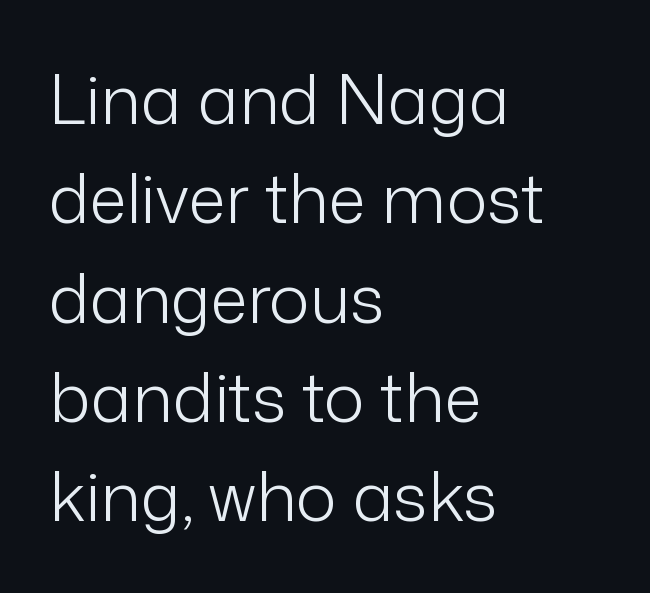
Q: Is the text bold? A: No.
Q: Is the text italic (slanted)? A: No, it is upright.
Q: Is the typeface a serif or a sans-serif typeface? A: Sans-serif.
Q: Is the text underlined? A: No.
Q: How is the paragraph aligned? A: Left-aligned.
Q: Is the spacing between letters normal or unusually wide? A: Normal.
Q: Is the spacing between lines tight, normal or loose? A: Normal.
Q: Width (condensed, normal, or wide)? A: Normal.
Q: Stroke contrast? A: Low.
Q: x-height? A: Medium.
Q: Monospaced? A: No.
